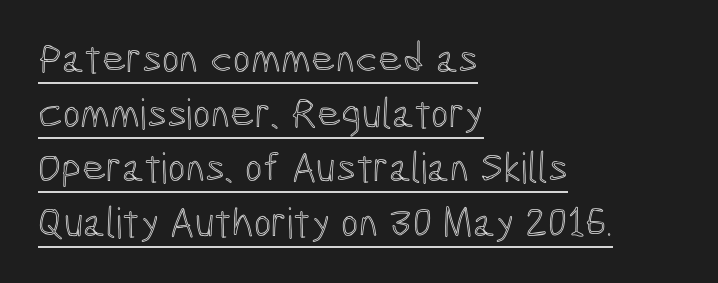
Varying glyph widths throughout — classic text-font behaviour. Looks like someone drew a line under every word here. Left-aligned paragraph, ragged on the right. The letters stand straight up with perfectly vertical stems.
